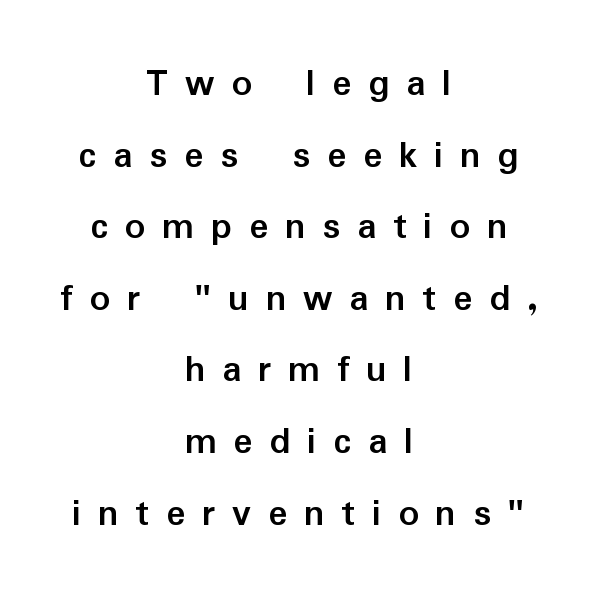
These lines were composed using upright roman letters. Here the designer chose a conventional face with non-uniform glyph widths. Font category for this specimen: sans-serif. Both edges are ragged and mirror each other, which tells us the setting is centered.
